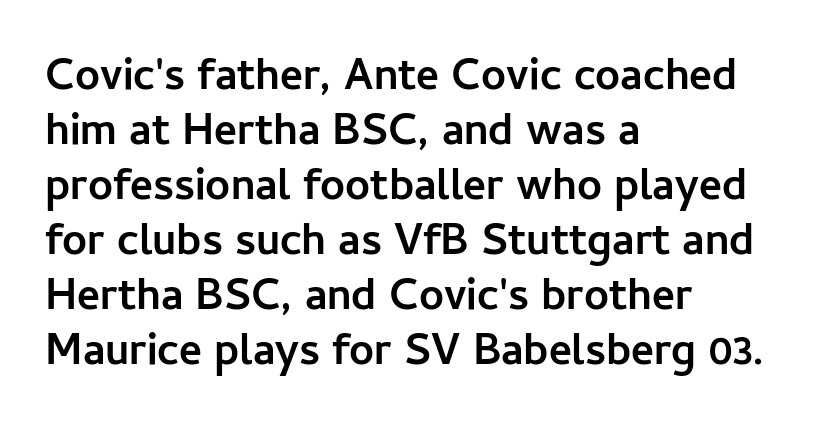
Q: Is the text bold? A: Yes.
Q: Is the text italic (slanted)? A: No, it is upright.
Q: Is the typeface a serif or a sans-serif typeface? A: Sans-serif.
Q: Is the text underlined? A: No.
Q: How is the paragraph aligned? A: Left-aligned.
Q: Is the spacing between letters normal or unusually wide? A: Normal.
Q: Is the spacing between lines tight, normal or loose? A: Normal.
Q: Width (condensed, normal, or wide)? A: Normal.
Q: Stroke contrast? A: Low.
Q: x-height? A: Medium.
Q: Monospaced? A: No.
